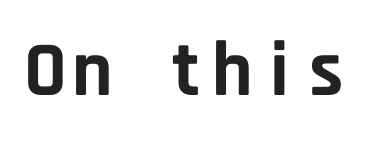
The image shows 78 px bold sans-serif type, upright, monospaced; set normal letter spacing, not underlined; low stroke contrast and a large x-height.
